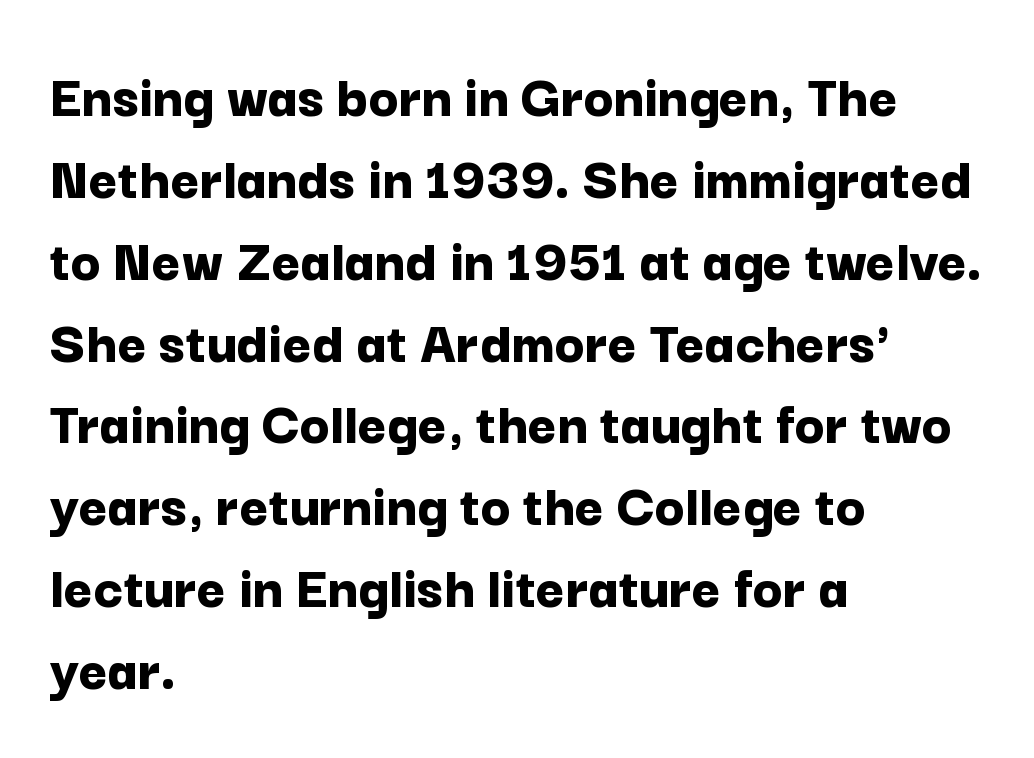
Q: Is the text bold? A: Yes.
Q: Is the text italic (slanted)? A: No, it is upright.
Q: Is the typeface a serif or a sans-serif typeface? A: Sans-serif.
Q: Is the text underlined? A: No.
Q: How is the paragraph aligned? A: Left-aligned.
Q: Is the spacing between letters normal or unusually wide? A: Normal.
Q: Is the spacing between lines tight, normal or loose? A: Normal.
Q: Width (condensed, normal, or wide)? A: Normal.
Q: Stroke contrast? A: Low.
Q: x-height? A: Medium.
Q: Monospaced? A: No.
